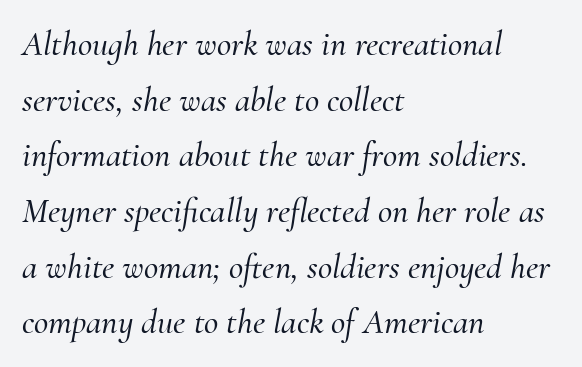
{"serif": "yes", "italic": "yes", "lean": "right", "slant_degrees": 10, "width": "normal", "stroke_contrast": "medium", "x_height": "small", "monospaced": "no", "underline": "no", "align": "left", "line_spacing": "normal", "line_spacing_ratio": 1.59, "letter_spacing": "normal", "letter_spacing_em": 0.0, "glyph_px": 35}
